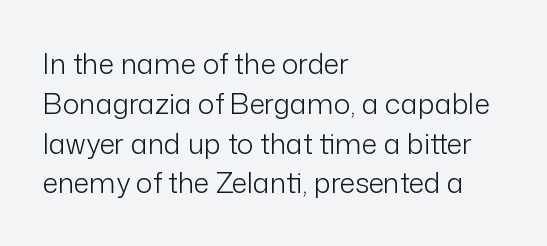
{"serif": "no", "italic": "no", "bold": "no", "weight": "light", "width": "normal", "stroke_contrast": "low", "x_height": "medium", "monospaced": "no", "underline": "no", "align": "left", "line_spacing": "normal", "line_spacing_ratio": 1.42, "letter_spacing": "normal", "letter_spacing_em": 0.0, "glyph_px": 28}
